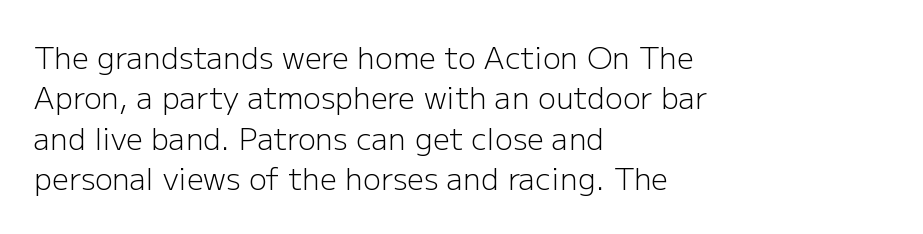
Q: Is the text bold? A: No.
Q: Is the text italic (slanted)? A: No, it is upright.
Q: Is the typeface a serif or a sans-serif typeface? A: Sans-serif.
Q: Is the text underlined? A: No.
Q: How is the paragraph aligned? A: Left-aligned.
Q: Is the spacing between letters normal or unusually wide? A: Normal.
Q: Is the spacing between lines tight, normal or loose? A: Normal.
Q: Width (condensed, normal, or wide)? A: Normal.
Q: Stroke contrast? A: Low.
Q: x-height? A: Medium.
Q: Monospaced? A: No.
